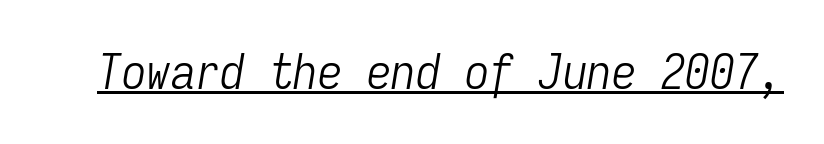
Q: Is the text bold? A: No.
Q: Is the text italic (slanted)? A: Yes, it leans right by about 9 degrees.
Q: Is the text underlined? A: Yes.
Q: Is the spacing between letters normal or unusually wide? A: Normal.
Q: Width (condensed, normal, or wide)? A: Condensed.
Q: Stroke contrast? A: Low.
Q: x-height? A: Medium.
Q: Monospaced? A: Yes.
